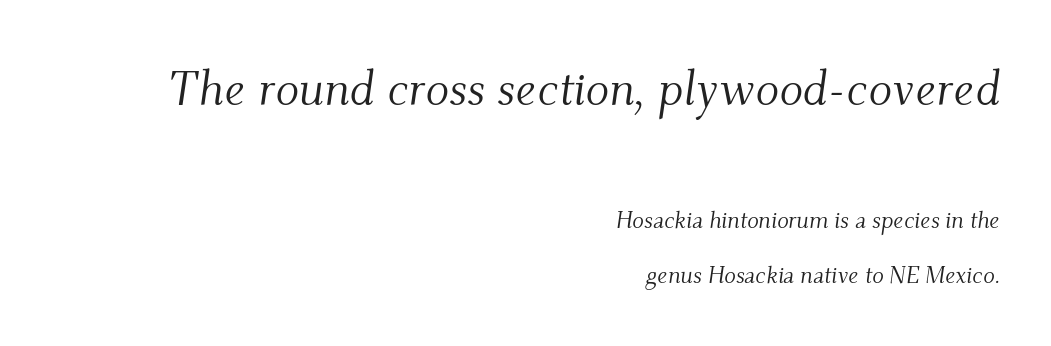
The image shows 49 px light serif type, italic (leaning right); set right-aligned, loose line spacing (2.27x), normal letter spacing, not underlined; the first (top) block is 2.04x larger; medium stroke contrast and a small x-height.
